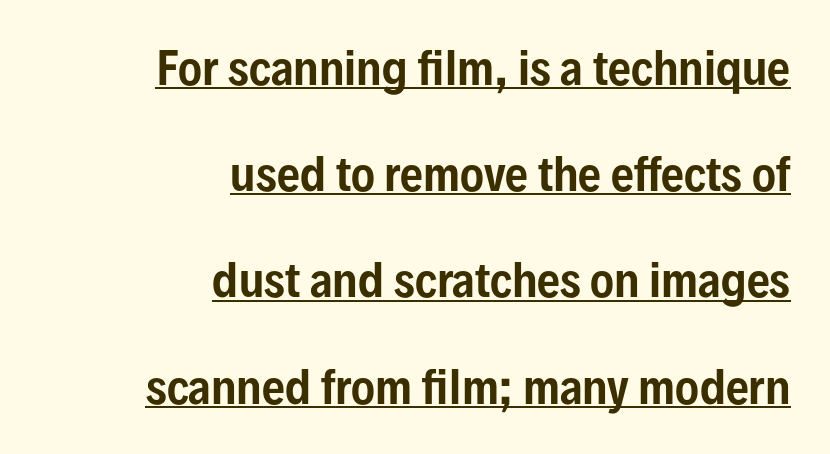
Q: Is the text italic (slanted)? A: No, it is upright.
Q: Is the typeface a serif or a sans-serif typeface? A: Sans-serif.
Q: Is the text underlined? A: Yes.
Q: How is the paragraph aligned? A: Right-aligned.
Q: Is the spacing between letters normal or unusually wide? A: Normal.
Q: Is the spacing between lines tight, normal or loose? A: Loose.
Q: Width (condensed, normal, or wide)? A: Condensed.
Q: Stroke contrast? A: Low.
Q: x-height? A: Medium.
Q: Monospaced? A: No.
